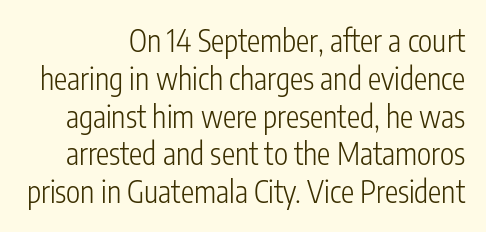
Q: Is the text bold? A: No.
Q: Is the text italic (slanted)? A: No, it is upright.
Q: Is the typeface a serif or a sans-serif typeface? A: Sans-serif.
Q: Is the text underlined? A: No.
Q: Is the spacing between letters normal or unusually wide? A: Normal.
Q: Is the spacing between lines tight, normal or loose? A: Normal.
Q: Width (condensed, normal, or wide)? A: Condensed.
Q: Stroke contrast? A: Low.
Q: x-height? A: Medium.
Q: Monospaced? A: No.
